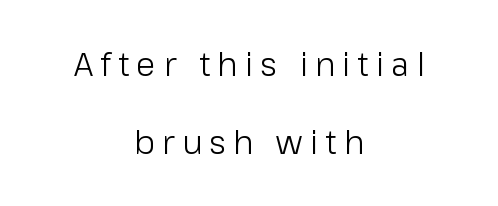
The image shows 32 px light sans-serif type, upright; set centered, loose line spacing (2.45x), unusually wide letter spacing (+0.23 em), not underlined; low stroke contrast and a medium x-height.
